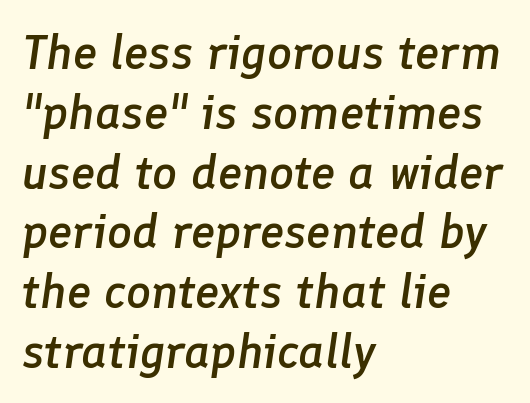
Q: Is the text bold? A: Semi-bold.
Q: Is the text italic (slanted)? A: Yes, it leans right by about 8 degrees.
Q: Is the text underlined? A: No.
Q: How is the paragraph aligned? A: Left-aligned.
Q: Is the spacing between letters normal or unusually wide? A: Normal.
Q: Width (condensed, normal, or wide)? A: Normal.
Q: Stroke contrast? A: Low.
Q: x-height? A: Medium.
Q: Monospaced? A: No.
